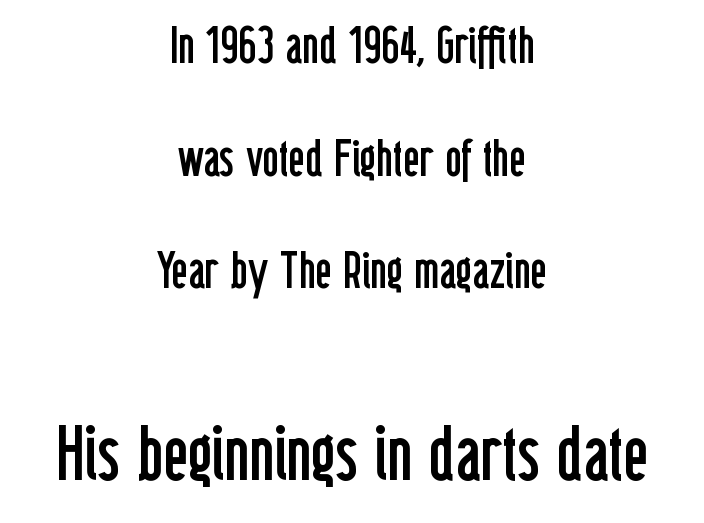
Vertical strokes here are truly vertical. No chunkiness to these letters — they're not bold. Each row of text sits above clean, open space. The passage shown begins with its smaller block and ends with its larger one.
